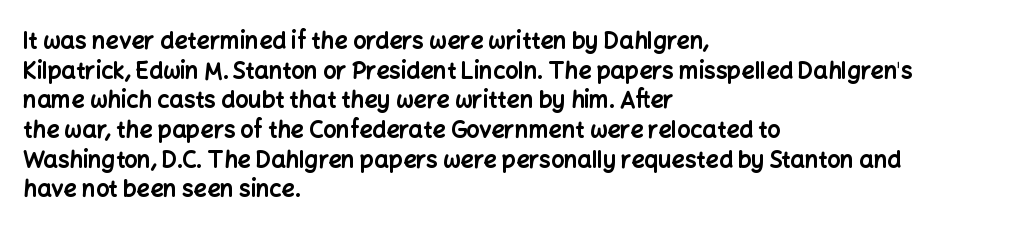
Q: Is the text bold? A: Yes.
Q: Is the text italic (slanted)? A: No, it is upright.
Q: Is the text underlined? A: No.
Q: How is the paragraph aligned? A: Left-aligned.
Q: Is the spacing between letters normal or unusually wide? A: Normal.
Q: Is the spacing between lines tight, normal or loose? A: Normal.
